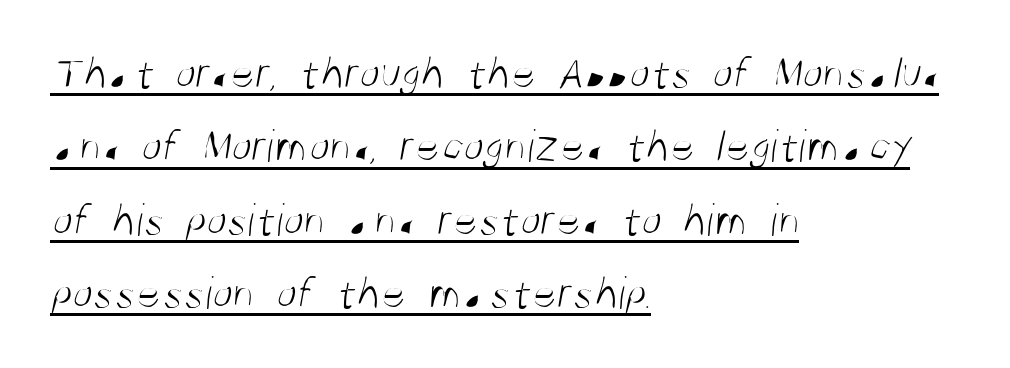
Q: Is the text bold? A: No.
Q: Is the typeface a serif or a sans-serif typeface? A: Sans-serif.
Q: Is the text underlined? A: Yes.
Q: How is the paragraph aligned? A: Left-aligned.
Q: Is the spacing between letters normal or unusually wide? A: Normal.
Q: Is the spacing between lines tight, normal or loose? A: Normal.
Q: Width (condensed, normal, or wide)? A: Condensed.
Q: Stroke contrast? A: Medium.
Q: x-height? A: Large.
Q: Monospaced? A: No.
